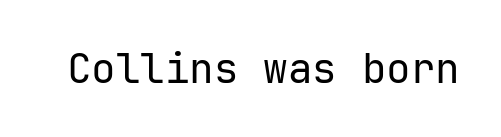
The image shows 41 px regular-weight sans-serif type, upright, monospaced; set normal letter spacing, not underlined; low stroke contrast and a medium x-height.
